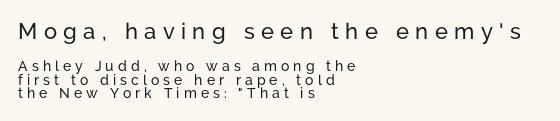
The image shows 22 px text type, upright; set left-aligned, tight line spacing (0.97x), unusually wide letter spacing (+0.29 em), not underlined; the first (top) block is 1.57x larger.
